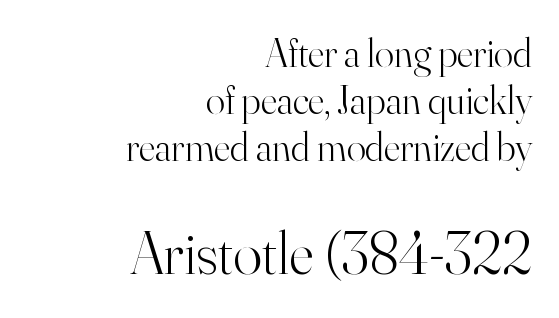
The image shows 60 px light serif type, upright; set right-aligned, line spacing 1.17x, normal letter spacing, not underlined; the second (bottom) block is 1.5x larger; high stroke contrast and a small x-height.
